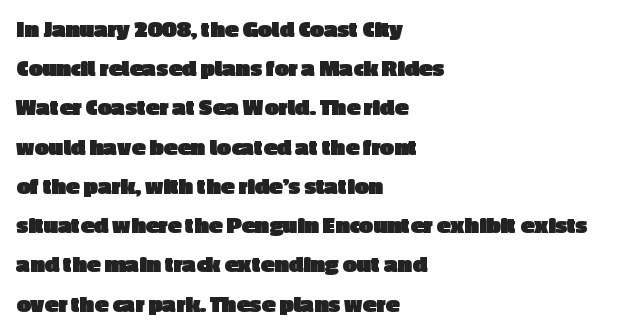
The image shows 25 px bold type, upright; set left-aligned, normal line spacing (1.57x), normal letter spacing, not underlined.
